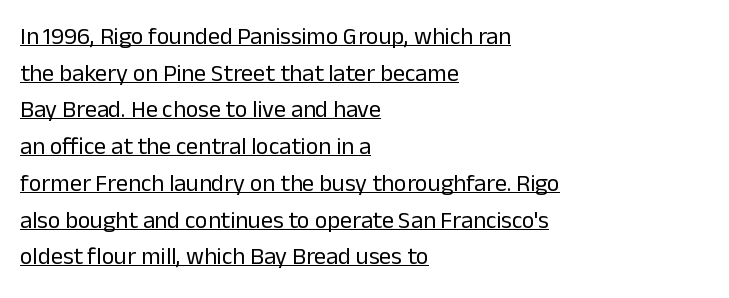
Q: Is the text bold? A: No.
Q: Is the text italic (slanted)? A: No, it is upright.
Q: Is the text underlined? A: Yes.
Q: How is the paragraph aligned? A: Left-aligned.
Q: Is the spacing between letters normal or unusually wide? A: Normal.
Q: Is the spacing between lines tight, normal or loose? A: Normal.
